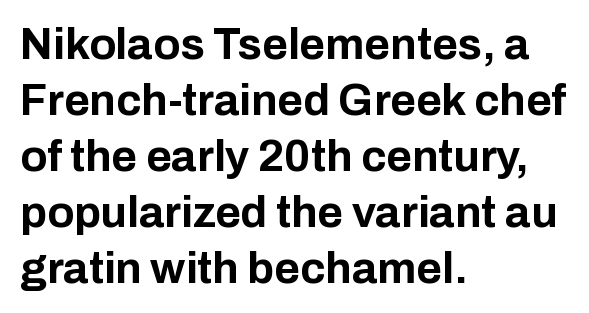
{"serif": "no", "italic": "no", "bold": "yes", "weight": "bold", "width": "normal", "stroke_contrast": "low", "x_height": "medium", "monospaced": "no", "underline": "no", "align": "left", "line_spacing": "normal", "line_spacing_ratio": 1.27, "letter_spacing": "normal", "letter_spacing_em": 0.0, "glyph_px": 44}
